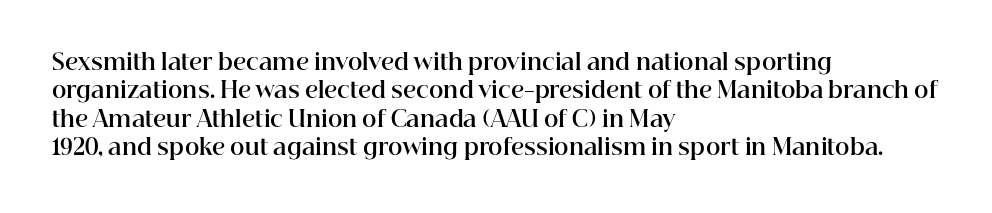
The image shows 22 px bold type, upright; set left-aligned, normal line spacing (1.29x), normal letter spacing, not underlined.
